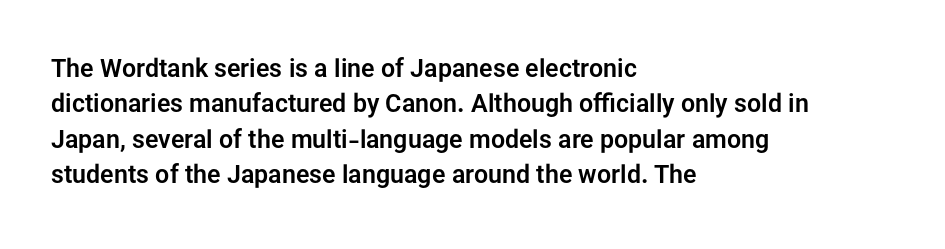
{"italic": "no", "underline": "no", "align": "left", "line_spacing": "normal", "line_spacing_ratio": 1.42, "letter_spacing": "normal", "letter_spacing_em": 0.0, "glyph_px": 25}
